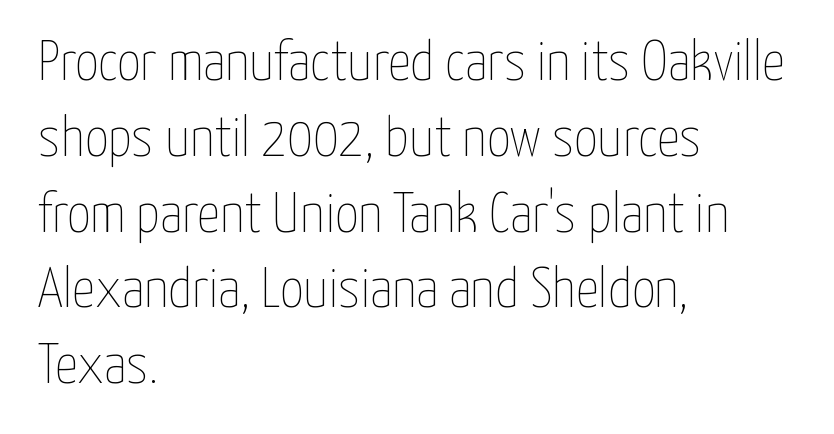
Q: Is the text bold? A: No.
Q: Is the text italic (slanted)? A: No, it is upright.
Q: Is the text underlined? A: No.
Q: How is the paragraph aligned? A: Left-aligned.
Q: Is the spacing between letters normal or unusually wide? A: Normal.
Q: Is the spacing between lines tight, normal or loose? A: Normal.
Q: Width (condensed, normal, or wide)? A: Condensed.
Q: Stroke contrast? A: Low.
Q: x-height? A: Medium.
Q: Monospaced? A: No.
